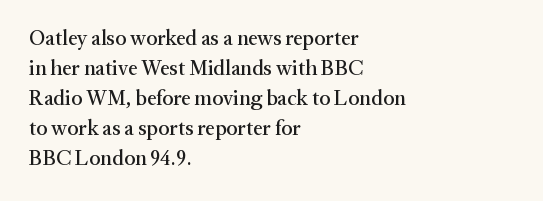
{"italic": "no", "underline": "no", "align": "left", "line_spacing": "normal", "line_spacing_ratio": 1.43, "letter_spacing": "normal", "letter_spacing_em": 0.0, "glyph_px": 21}
